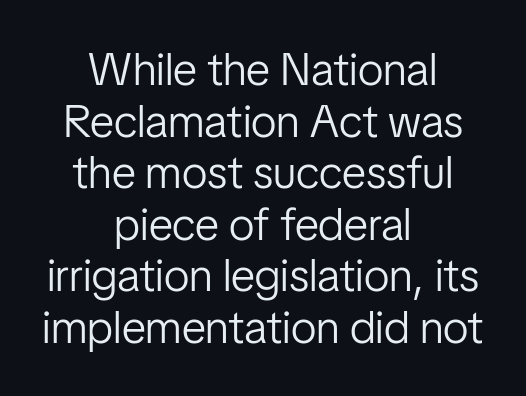
Here the designer chose a conventional face with non-uniform glyph widths. Has an underline been added? It has not. Honestly, the rows look squashed on top of each other. Do the letters lean? They stand straight. The text block is weighted toward neither margin, spreading evenly from the middle.
